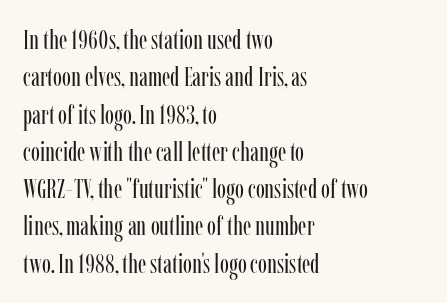
Interline gaps are of average width in this sample. Inter-character spacing is left at the font's built-in metrics. If you drew a line through each stem, it would be perfectly vertical. Words float on clear page, feet unadorned. Each line starts at the same left margin while the right side varies.
